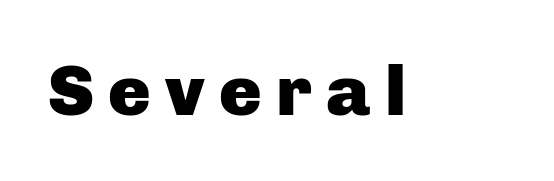
Q: Is the text bold? A: Yes.
Q: Is the text italic (slanted)? A: No, it is upright.
Q: Is the typeface a serif or a sans-serif typeface? A: Sans-serif.
Q: Is the text underlined? A: No.
Q: Is the spacing between letters normal or unusually wide? A: Unusually wide.
Q: Width (condensed, normal, or wide)? A: Normal.
Q: Stroke contrast? A: Low.
Q: x-height? A: Medium.
Q: Monospaced? A: No.
